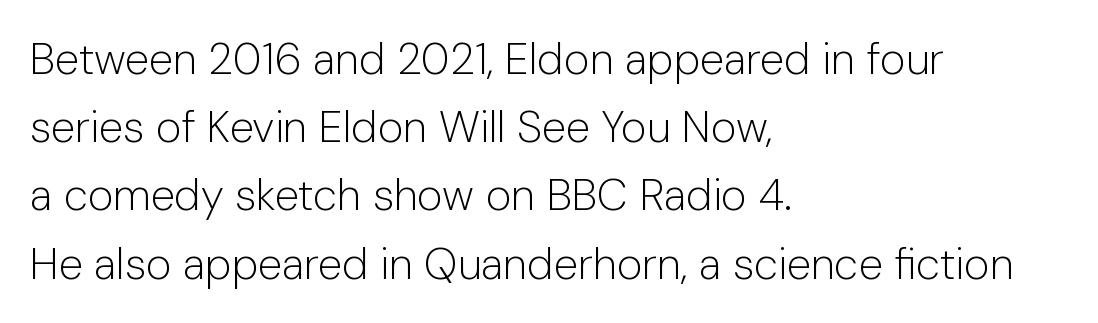
{"serif": "no", "italic": "no", "bold": "no", "weight": "light", "width": "normal", "stroke_contrast": "low", "x_height": "medium", "monospaced": "no", "underline": "no", "align": "left", "line_spacing": "normal", "line_spacing_ratio": 1.55, "letter_spacing": "normal", "letter_spacing_em": 0.0, "glyph_px": 44}
